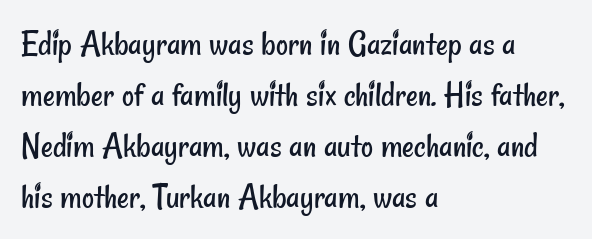
The image shows 37 px regular-weight, condensed sans-serif type; set left-aligned, normal line spacing (1.38x), normal letter spacing, not underlined; low stroke contrast and a small x-height.
